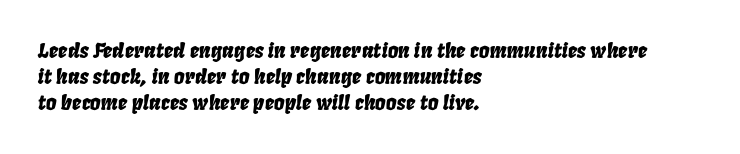
{"italic": "yes", "lean": "right", "slant_degrees": 8, "underline": "no", "align": "left", "line_spacing": "normal", "line_spacing_ratio": 1.25, "letter_spacing": "normal", "letter_spacing_em": 0.0, "glyph_px": 21}
